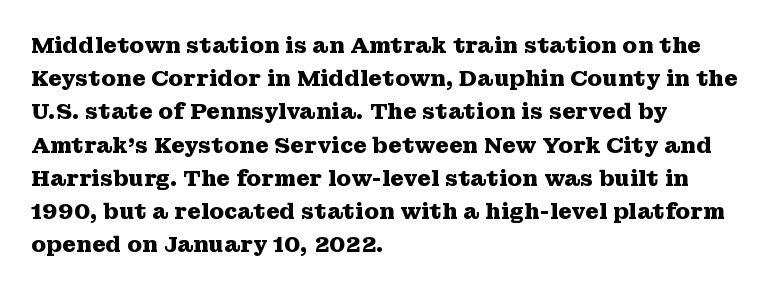
Q: Is the text bold? A: Yes.
Q: Is the text italic (slanted)? A: No, it is upright.
Q: Is the text underlined? A: No.
Q: How is the paragraph aligned? A: Left-aligned.
Q: Is the spacing between letters normal or unusually wide? A: Normal.
Q: Is the spacing between lines tight, normal or loose? A: Normal.
